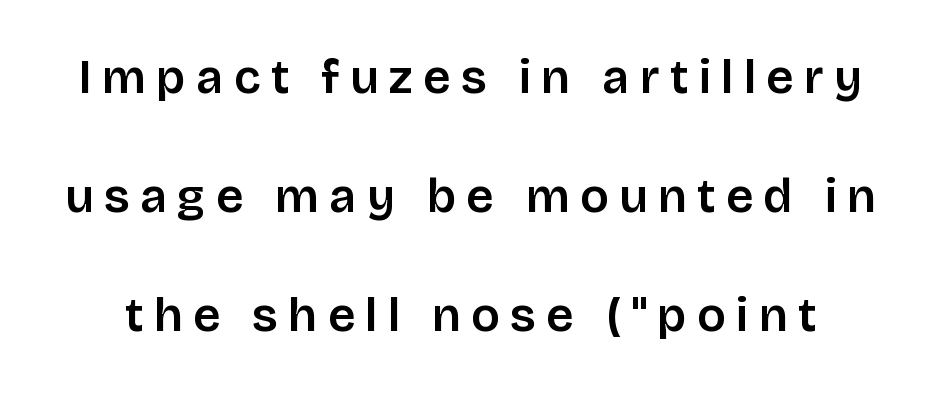
This sample uses an upright cut, with every glyph sitting square on the baseline. Display-style spreading of the glyphs; the letterfit is very open. Varying glyph widths throughout — classic text-font behaviour. Decoration check: the copy has no underline. Nope, no serifs anywhere on these letters.
